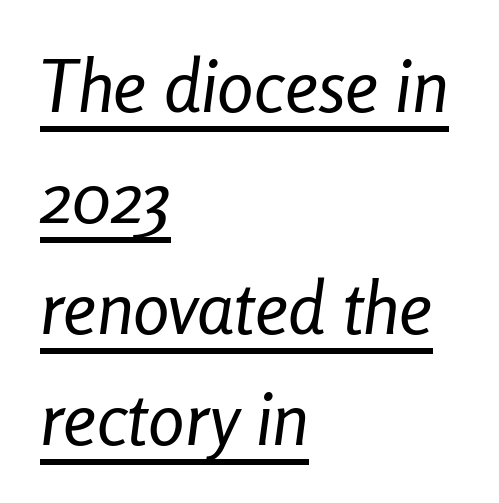
Q: Is the text bold? A: No.
Q: Is the text italic (slanted)? A: Yes, it leans right by about 8 degrees.
Q: Is the text underlined? A: Yes.
Q: How is the paragraph aligned? A: Left-aligned.
Q: Is the spacing between letters normal or unusually wide? A: Normal.
Q: Is the spacing between lines tight, normal or loose? A: Normal.
Q: Width (condensed, normal, or wide)? A: Condensed.
Q: Stroke contrast? A: Low.
Q: x-height? A: Medium.
Q: Monospaced? A: No.
